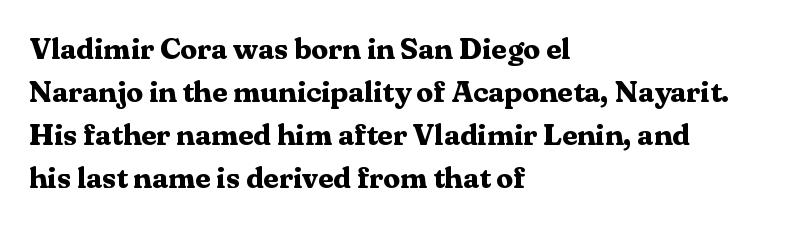
Q: Is the text bold? A: Yes.
Q: Is the text italic (slanted)? A: No, it is upright.
Q: Is the typeface a serif or a sans-serif typeface? A: Serif.
Q: Is the text underlined? A: No.
Q: How is the paragraph aligned? A: Left-aligned.
Q: Is the spacing between letters normal or unusually wide? A: Normal.
Q: Is the spacing between lines tight, normal or loose? A: Normal.
Q: Width (condensed, normal, or wide)? A: Normal.
Q: Stroke contrast? A: Medium.
Q: x-height? A: Medium.
Q: Monospaced? A: No.
